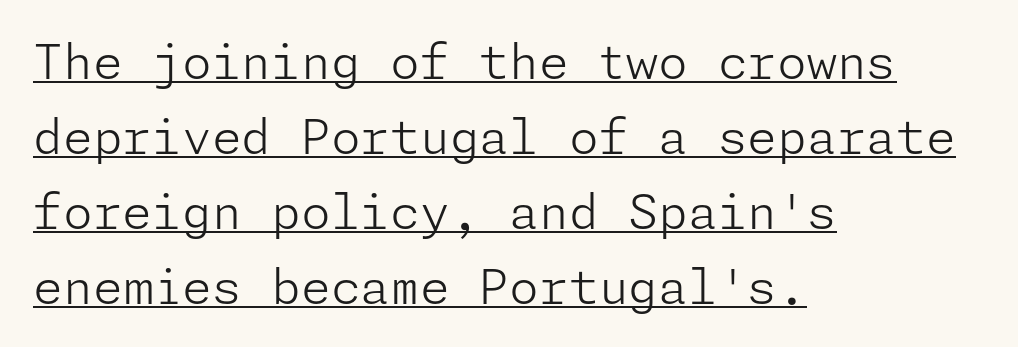
Glance below the letters and you will spot a drawn line. Reading down the column, the eye jumps a familiar distance to each next line. Casual observation: everything's shoved over to the left. Characters remain perfectly vertical along every line. Font category for this specimen: sans-serif.
